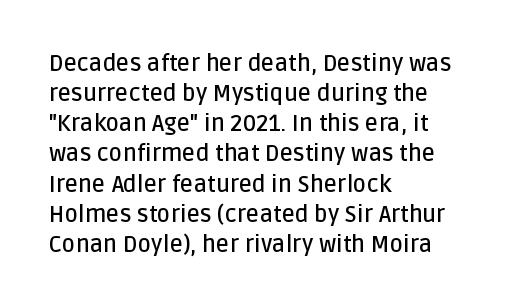
Q: Is the text bold? A: Semi-bold.
Q: Is the text italic (slanted)? A: No, it is upright.
Q: Is the text underlined? A: No.
Q: How is the paragraph aligned? A: Left-aligned.
Q: Is the spacing between letters normal or unusually wide? A: Normal.
Q: Is the spacing between lines tight, normal or loose? A: Normal.
